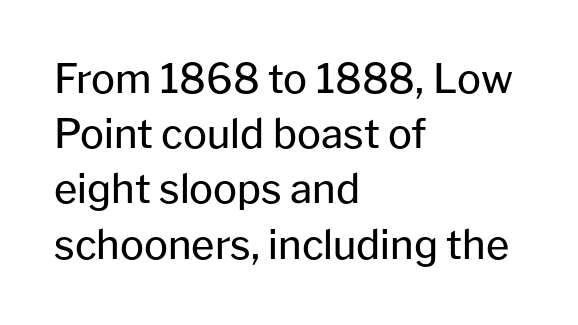
The image shows 40 px regular-weight sans-serif type, upright; set left-aligned, normal line spacing (1.38x), normal letter spacing, not underlined; low stroke contrast and a medium x-height.
